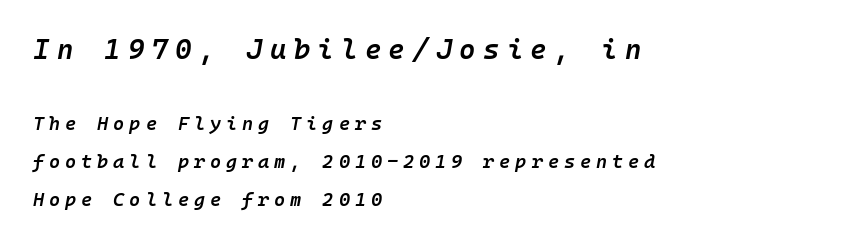
Here the designer chose a console-style face with uniform glyph widths. This sample is left-justified, so line endings fall wherever the words run out. The initial chunk of copy outweighs the following chunk in type size. Type without underlining. Is the type slanted? Yes — the strokes lean at a clear angle. Semibold letterforms, between regular and bold.
